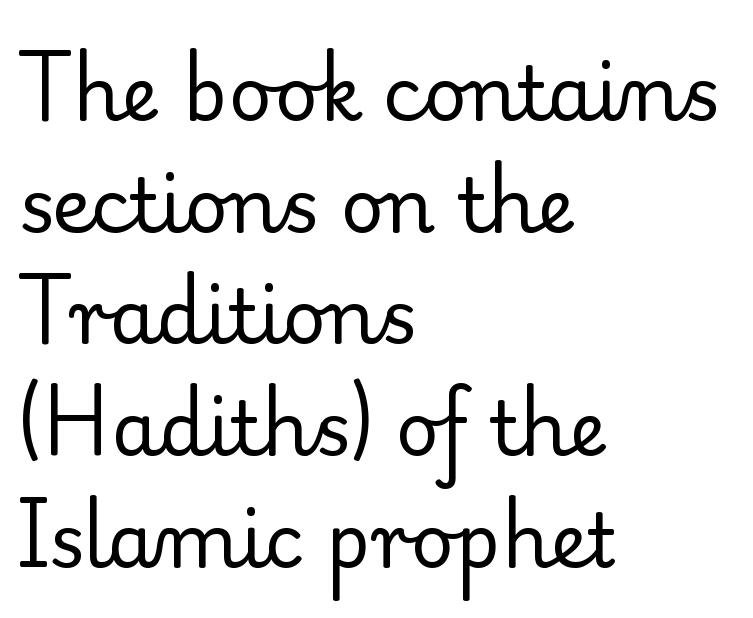
The image shows 75 px regular-weight serif type, upright; set left-aligned, normal line spacing (1.49x), normal letter spacing, not underlined; low stroke contrast and a small x-height.
